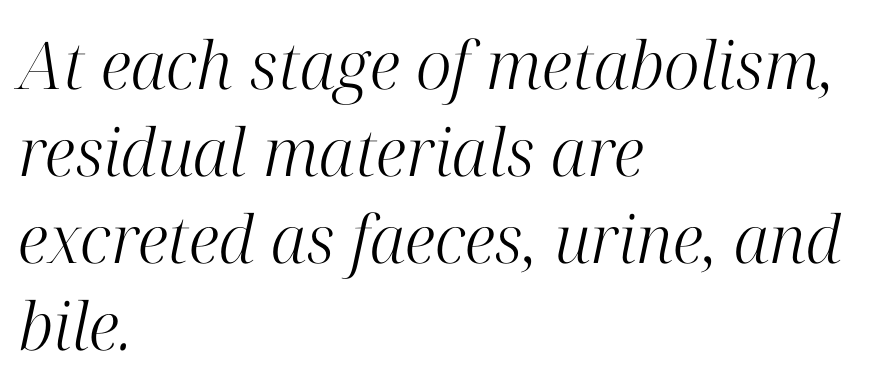
The image shows 66 px light serif type, italic (leaning right); set left-aligned, normal line spacing (1.32x), normal letter spacing, not underlined; high stroke contrast and a medium x-height.
